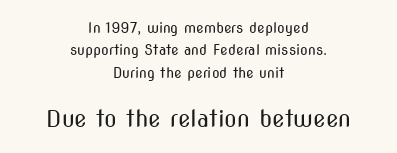
{"italic": "no", "bold": "no", "underline": "no", "align": "center", "line_spacing": "normal", "line_spacing_ratio": 1.59, "letter_spacing": "normal", "letter_spacing_em": 0.0, "larger_block": "second", "size_ratio": 1.64, "glyph_px": 23}
